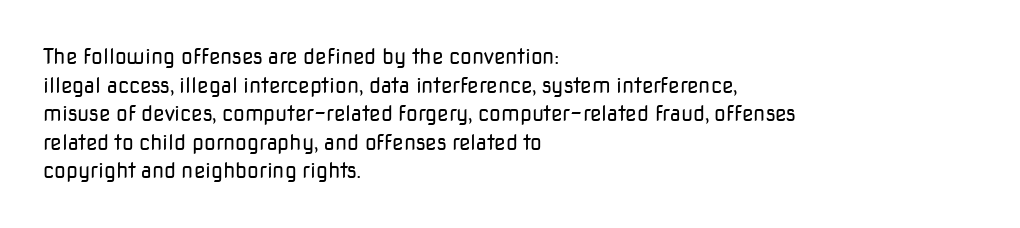
{"italic": "no", "bold": "no", "underline": "no", "align": "left", "line_spacing": "normal", "line_spacing_ratio": 1.36, "letter_spacing": "normal", "letter_spacing_em": 0.0, "glyph_px": 21}
